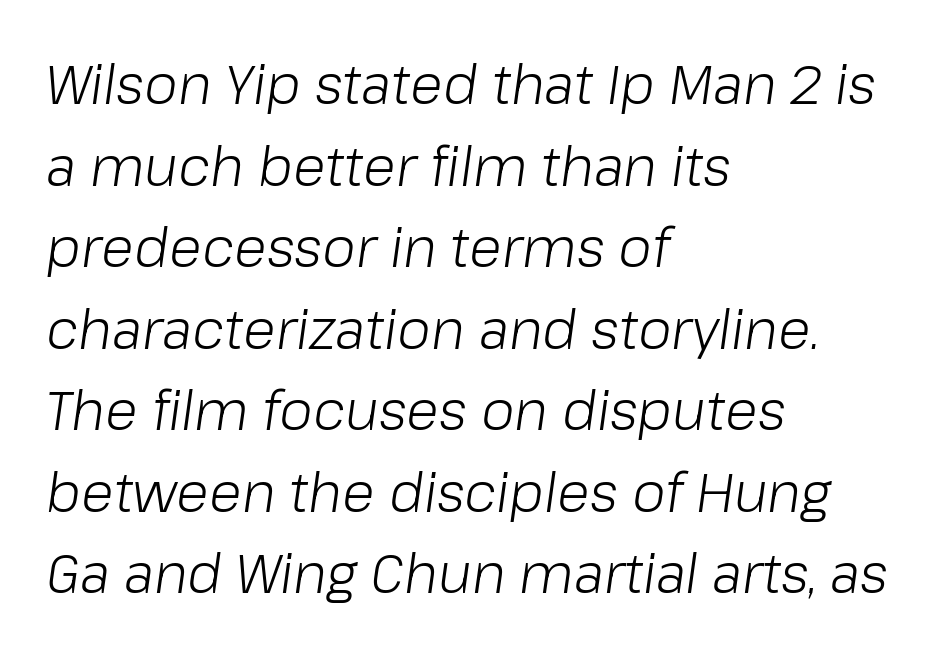
{"italic": "yes", "lean": "right", "slant_degrees": 8, "bold": "no", "weight": "light", "width": "normal", "stroke_contrast": "low", "x_height": "medium", "monospaced": "no", "underline": "no", "align": "left", "line_spacing": "normal", "line_spacing_ratio": 1.51, "letter_spacing": "normal", "letter_spacing_em": 0.0, "glyph_px": 54}
